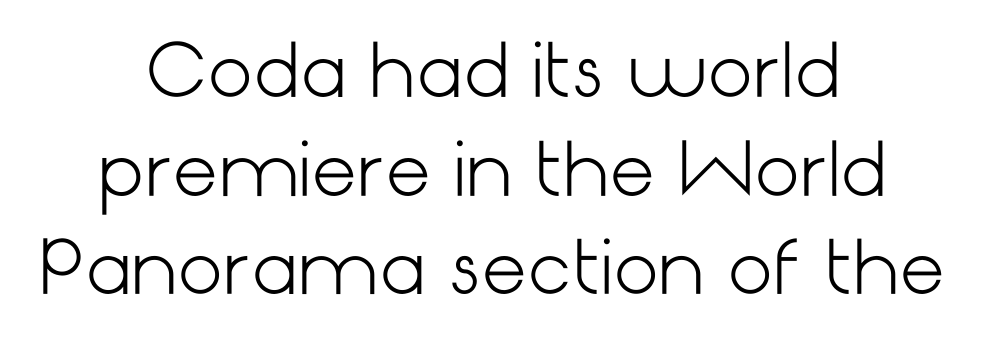
The image shows 72 px light sans-serif type, upright; set centered, normal line spacing (1.37x), normal letter spacing, not underlined; low stroke contrast and a medium x-height.
